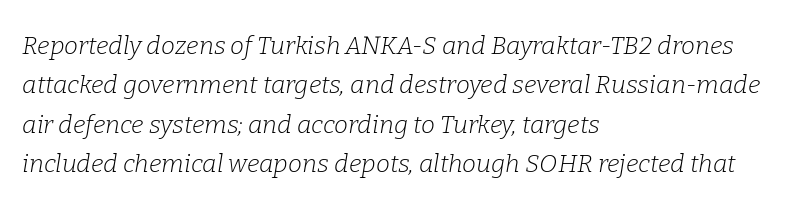
The passage shown is not bold in any degree. Between one letter and the next there's only the usual sliver of space. One-word summary of the alignment: left. These lines sit exactly where default settings would place them. Underlining? Definitely not there.
